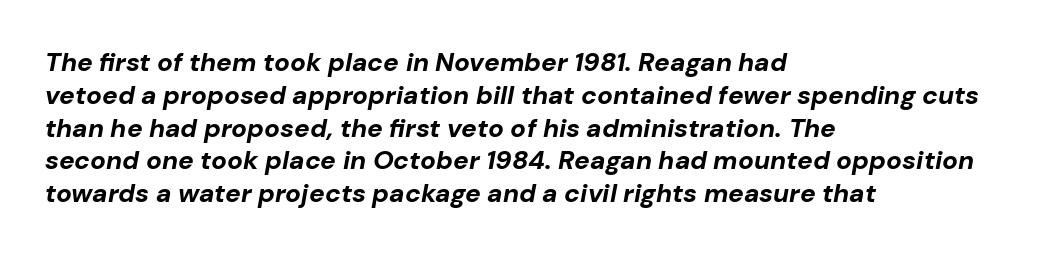
The image shows 26 px bold type, italic (leaning right); set left-aligned, normal line spacing (1.26x), normal letter spacing, not underlined.
